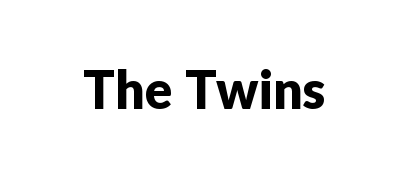
Check the space under the baseline: it is left empty. Vertical strokes here are truly vertical. Letterform terminals end flat and unadorned throughout the passage. The rendering keeps characters at their native spacing. These lines are rendered in a variable-pitch font.
